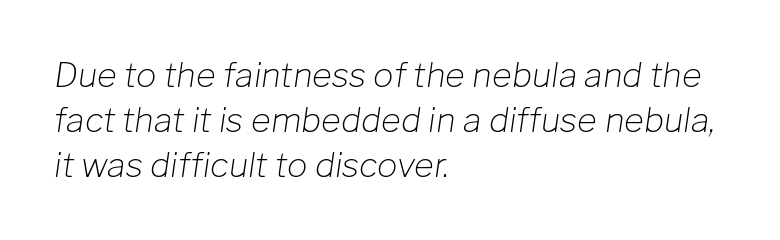
The image shows 34 px light type, italic (leaning right); set left-aligned, normal line spacing (1.32x), normal letter spacing, not underlined; low stroke contrast and a medium x-height.
